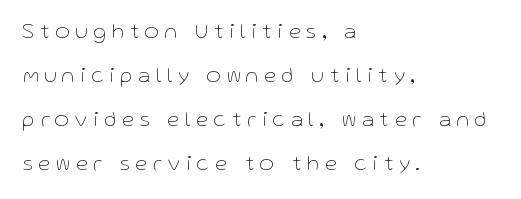
The image shows 22 px text type, upright; set left-aligned, loose line spacing (2.0x), unusually wide letter spacing (+0.27 em), not underlined.
